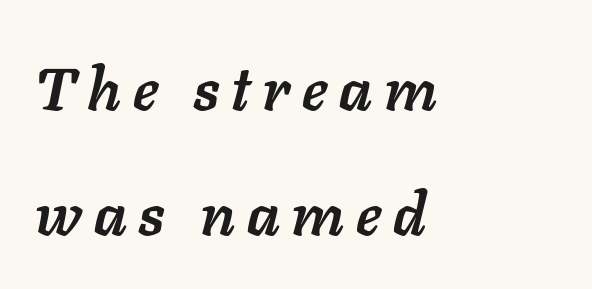
Q: Is the text bold? A: Yes.
Q: Is the text italic (slanted)? A: Yes, it leans right by about 11 degrees.
Q: Is the text underlined? A: No.
Q: How is the paragraph aligned? A: Left-aligned.
Q: Is the spacing between letters normal or unusually wide? A: Unusually wide.
Q: Is the spacing between lines tight, normal or loose? A: Loose.
Q: Width (condensed, normal, or wide)? A: Normal.
Q: Stroke contrast? A: Low.
Q: x-height? A: Medium.
Q: Monospaced? A: No.
